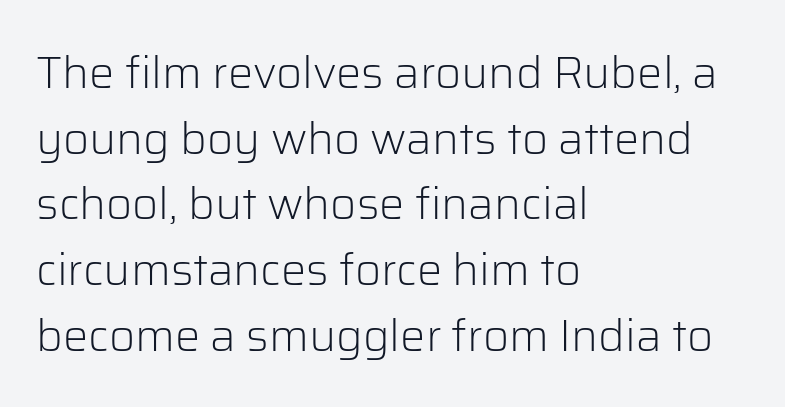
Compared with typical paragraphs, the rows here are spaced about the same. This sample has the flowing, uneven cadence of proportional lettering. The typeface has the unassuming heft of standard copy or less. Serif or sans? Sans — the stroke terminals are bare. Any mark beneath the type? The region is blank. Layout note: lines flush left.
